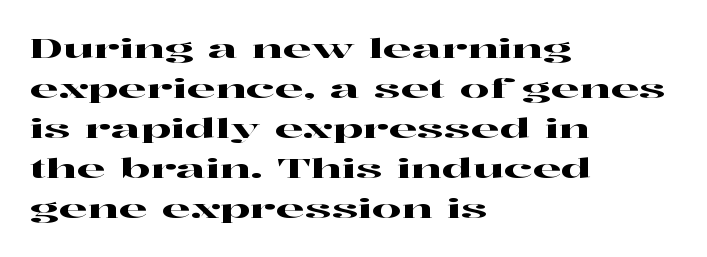
{"italic": "no", "underline": "no", "align": "left", "line_spacing": "normal", "line_spacing_ratio": 1.54, "letter_spacing": "normal", "letter_spacing_em": 0.0, "glyph_px": 26}
